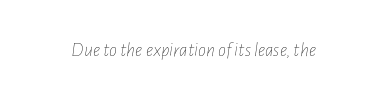
Q: Is the text bold? A: No.
Q: Is the text italic (slanted)? A: Yes, it leans right by about 7 degrees.
Q: Is the text underlined? A: No.
Q: Is the spacing between letters normal or unusually wide? A: Normal.
